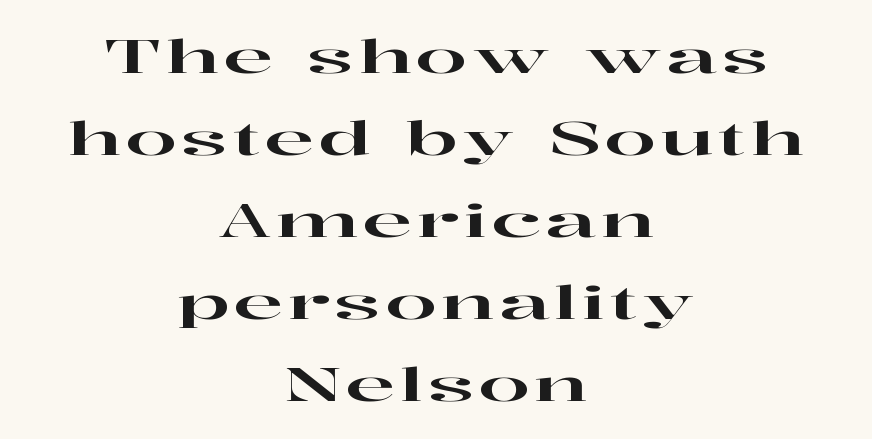
This sample is center-justified, so both line endings float freely. Does the lettering tilt? It doesn't — this is upright. Think of a printed novel: that variable character pitch is what you see here. Honestly, there is no underline to notice here at all.
